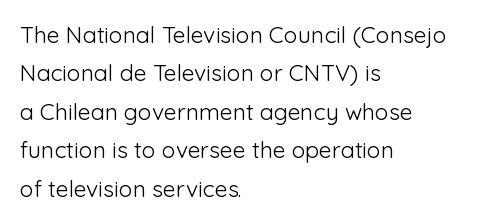
{"italic": "no", "bold": "no", "underline": "no", "align": "left", "line_spacing": "normal", "line_spacing_ratio": 1.67, "letter_spacing": "normal", "letter_spacing_em": 0.0, "glyph_px": 23}
